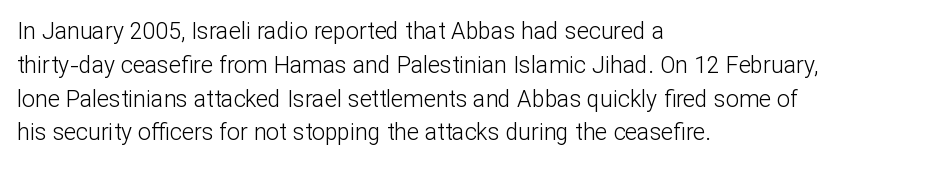
{"italic": "no", "bold": "no", "underline": "no", "align": "left", "line_spacing": "normal", "line_spacing_ratio": 1.47, "letter_spacing": "normal", "letter_spacing_em": 0.0, "glyph_px": 23}
